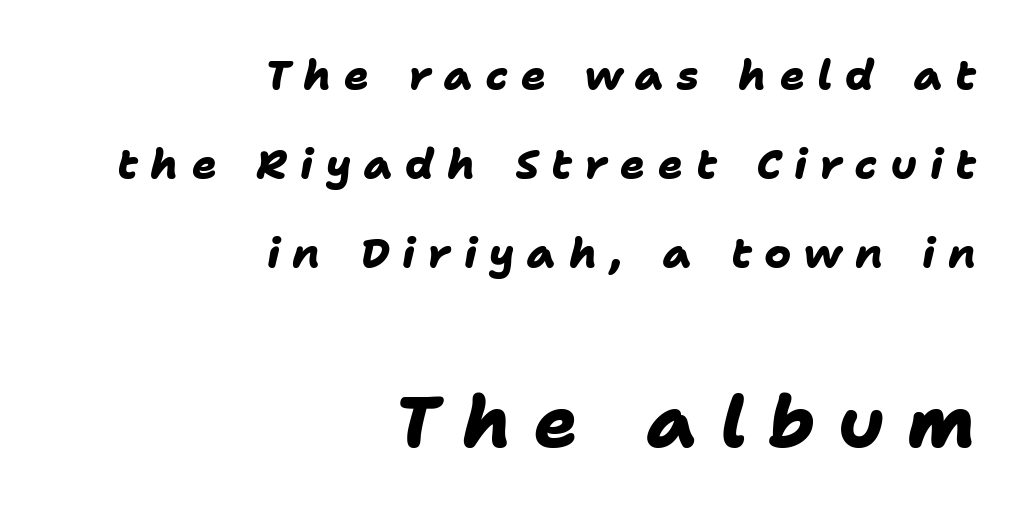
The image shows 72 px heavy sans-serif type; set right-aligned, loose line spacing (2.17x), unusually wide letter spacing (+0.31 em), not underlined; the second (bottom) block is 1.76x larger; low stroke contrast and a medium x-height.
